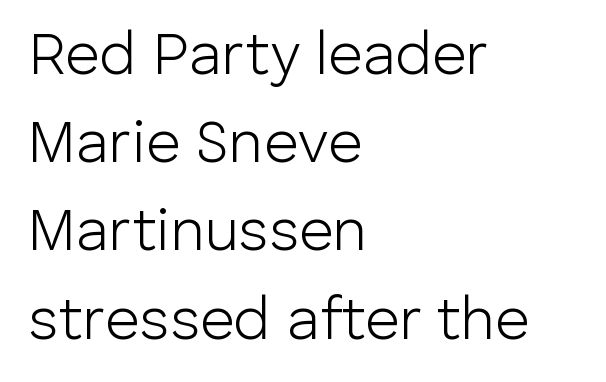
{"serif": "no", "italic": "no", "bold": "no", "weight": "light", "width": "normal", "stroke_contrast": "low", "x_height": "medium", "monospaced": "no", "underline": "no", "align": "left", "line_spacing": "normal", "line_spacing_ratio": 1.47, "letter_spacing": "normal", "letter_spacing_em": 0.0, "glyph_px": 60}
